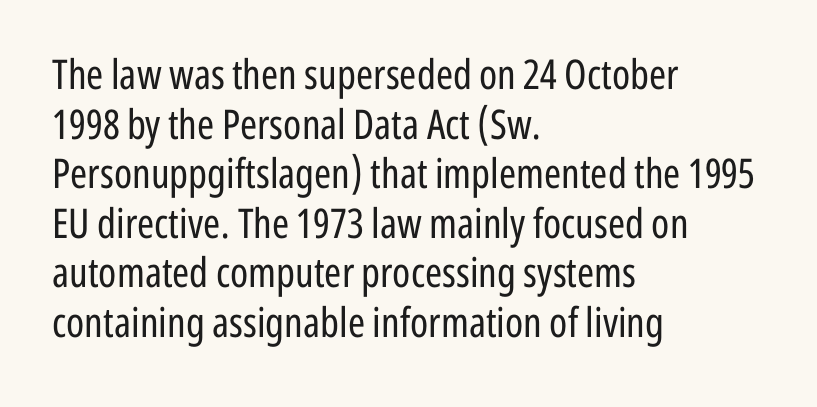
The image shows 41 px regular-weight, condensed sans-serif type, upright; set left-aligned, line spacing 1.21x, normal letter spacing, not underlined; low stroke contrast and a medium x-height.
